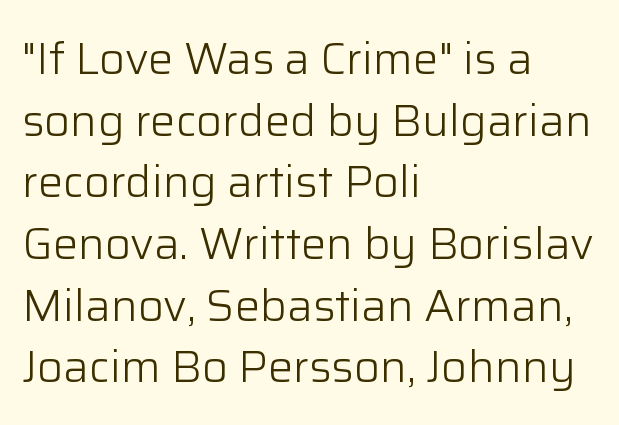
This sample uses plain, unmodified letter spacing. Check under the words: just untouched page. Notice how the stems are strictly vertical — no italics here. Where is the straight margin? On the left. Regular leading. Proportional: the letters do not fall into vertical columns.
